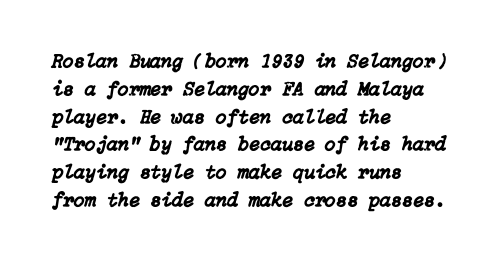
Q: Is the text italic (slanted)? A: Yes, it leans right by about 15 degrees.
Q: Is the text underlined? A: No.
Q: How is the paragraph aligned? A: Left-aligned.
Q: Is the spacing between letters normal or unusually wide? A: Normal.
Q: Is the spacing between lines tight, normal or loose? A: Normal.
